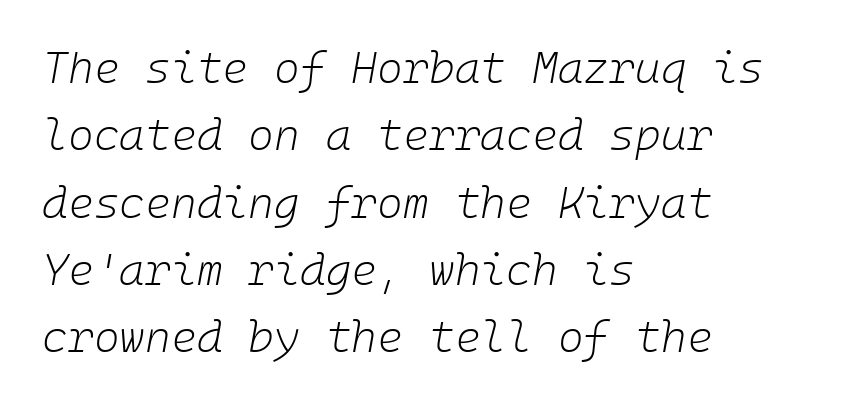
Q: Is the text bold? A: No.
Q: Is the text italic (slanted)? A: Yes, it leans right by about 10 degrees.
Q: Is the text underlined? A: No.
Q: How is the paragraph aligned? A: Left-aligned.
Q: Is the spacing between letters normal or unusually wide? A: Normal.
Q: Is the spacing between lines tight, normal or loose? A: Normal.
Q: Width (condensed, normal, or wide)? A: Normal.
Q: Stroke contrast? A: Low.
Q: x-height? A: Medium.
